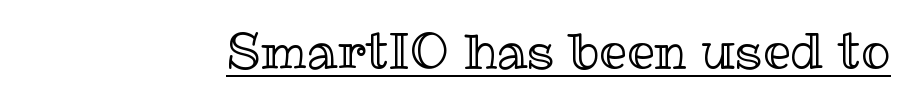
When letters stand straight like this, we call the style roman or upright. There is no visible air inserted between adjacent glyphs. These lines are rendered in a variable-pitch font. Beneath each row of characters lies a ruled line.
